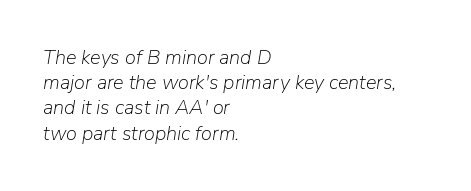
There's an unmistakable incline to the writing here. Leading: standard. Vertical stems look standard width or narrower in stroke. This sample uses plain, unmodified letter spacing.
